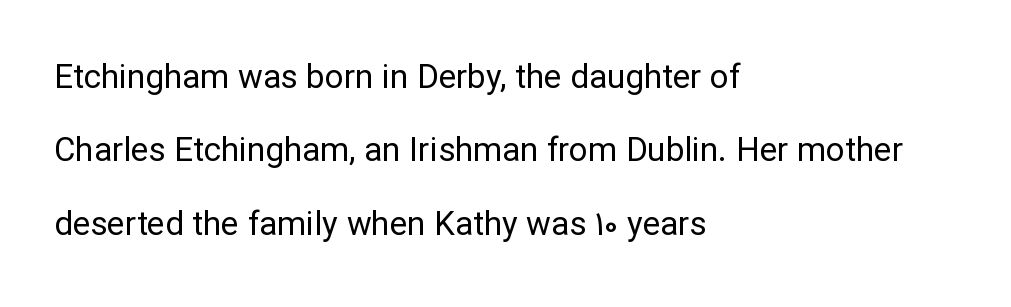
Q: Is the text bold? A: No.
Q: Is the text italic (slanted)? A: No, it is upright.
Q: Is the typeface a serif or a sans-serif typeface? A: Sans-serif.
Q: Is the text underlined? A: No.
Q: How is the paragraph aligned? A: Left-aligned.
Q: Is the spacing between letters normal or unusually wide? A: Normal.
Q: Is the spacing between lines tight, normal or loose? A: Loose.
Q: Width (condensed, normal, or wide)? A: Normal.
Q: Stroke contrast? A: Low.
Q: x-height? A: Medium.
Q: Monospaced? A: No.
